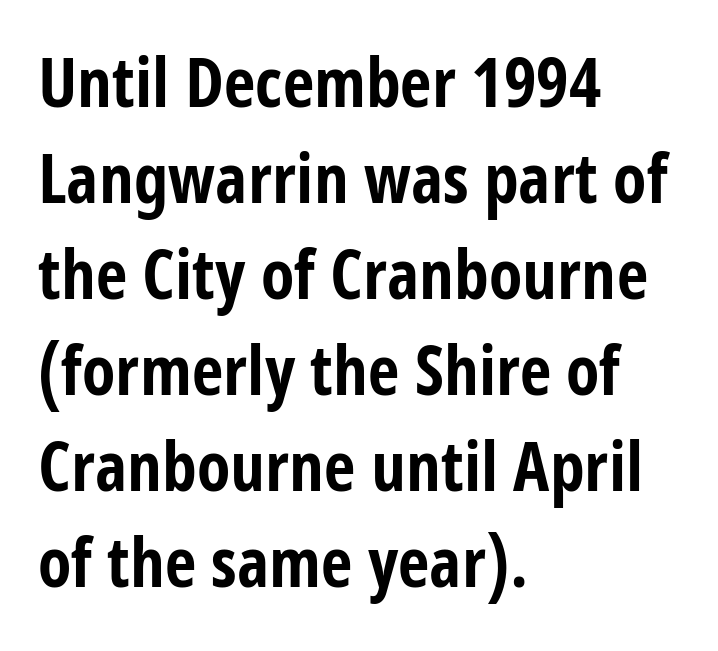
The image shows 69 px bold, condensed sans-serif type, upright; set left-aligned, normal line spacing (1.39x), normal letter spacing, not underlined; low stroke contrast and a large x-height.
